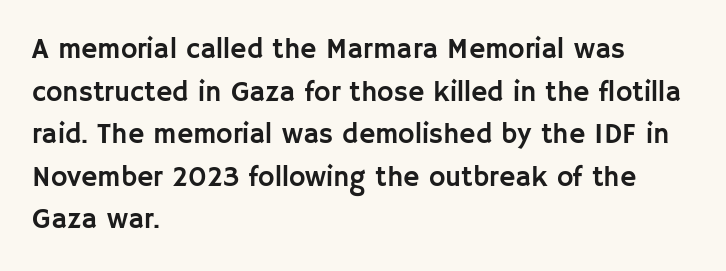
Q: Is the text italic (slanted)? A: No, it is upright.
Q: Is the typeface a serif or a sans-serif typeface? A: Sans-serif.
Q: Is the text underlined? A: No.
Q: How is the paragraph aligned? A: Left-aligned.
Q: Is the spacing between letters normal or unusually wide? A: Normal.
Q: Is the spacing between lines tight, normal or loose? A: Normal.
Q: Width (condensed, normal, or wide)? A: Normal.
Q: Stroke contrast? A: Low.
Q: x-height? A: Large.
Q: Monospaced? A: No.
